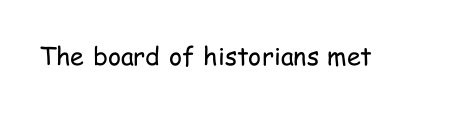
{"italic": "no", "bold": "no", "underline": "no", "letter_spacing": "normal", "letter_spacing_em": 0.0, "glyph_px": 25}
